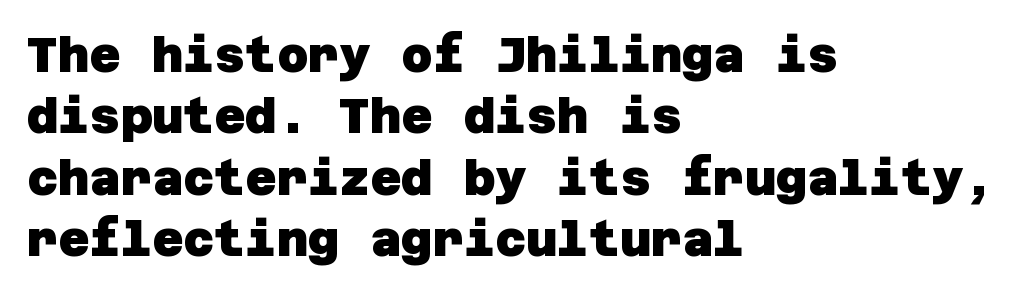
A typesetter would label this face a sans. If you drew a ruler down the left edge, every line would touch it. The line texture is even and compact thanks to regular tracking. Weight: bold. Anything drawn beneath the words? Only blank space.
